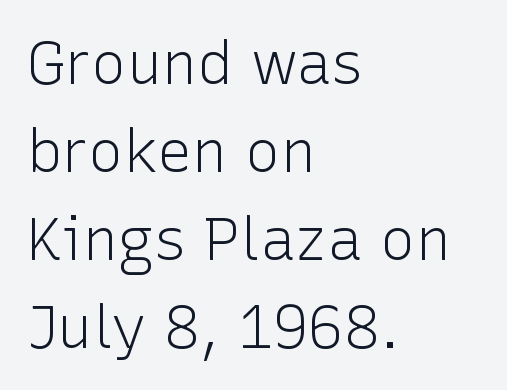
{"serif": "no", "italic": "no", "bold": "no", "weight": "light", "width": "normal", "stroke_contrast": "low", "x_height": "medium", "monospaced": "no", "underline": "no", "align": "left", "line_spacing": "normal", "line_spacing_ratio": 1.49, "letter_spacing": "normal", "letter_spacing_em": 0.0, "glyph_px": 59}
